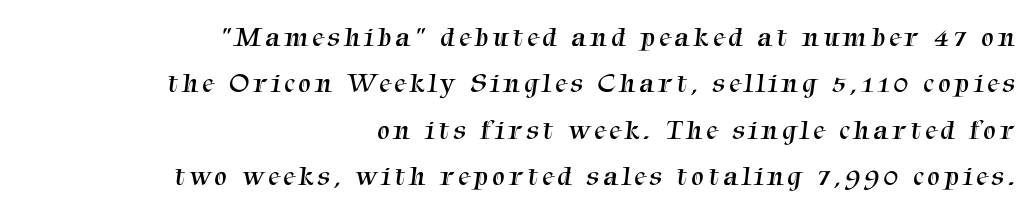
Q: Is the text bold? A: No.
Q: Is the typeface a serif or a sans-serif typeface? A: Serif.
Q: Is the text underlined? A: No.
Q: How is the paragraph aligned? A: Right-aligned.
Q: Is the spacing between lines tight, normal or loose? A: Normal.
Q: Width (condensed, normal, or wide)? A: Normal.
Q: Stroke contrast? A: Medium.
Q: x-height? A: Medium.
Q: Monospaced? A: No.
